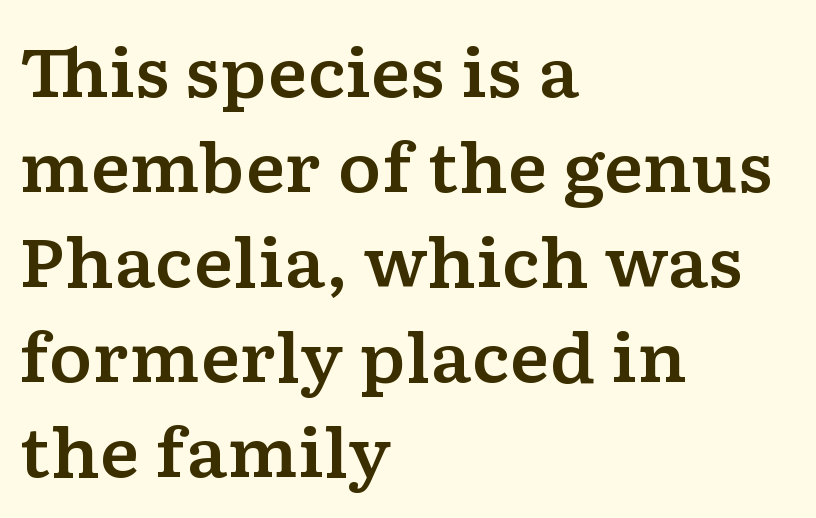
{"serif": "yes", "italic": "no", "width": "wide", "stroke_contrast": "low", "x_height": "medium", "monospaced": "no", "underline": "no", "align": "left", "line_spacing": "normal", "line_spacing_ratio": 1.44, "letter_spacing": "normal", "letter_spacing_em": 0.0, "glyph_px": 66}
